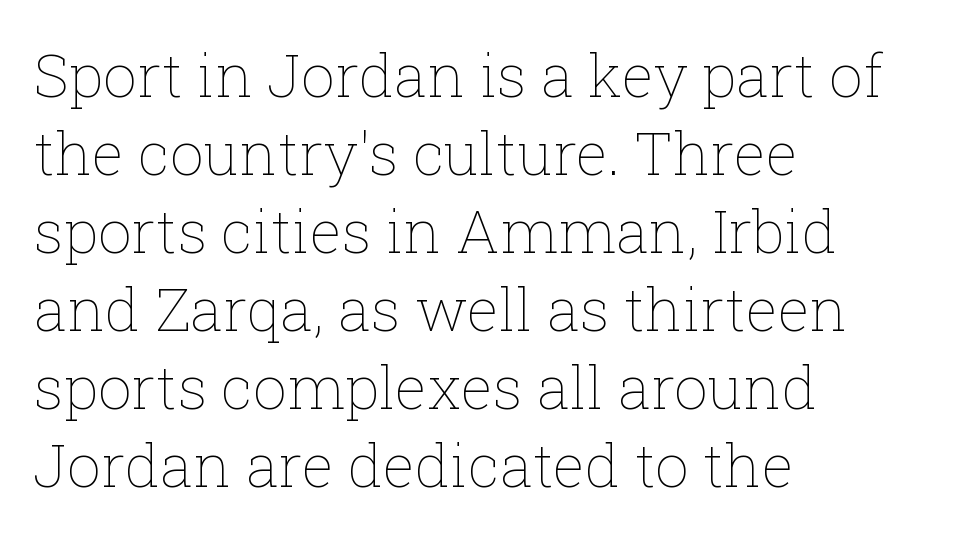
The image shows 60 px thin type, upright; set left-aligned, normal line spacing (1.3x), normal letter spacing, not underlined; low stroke contrast and a medium x-height.
